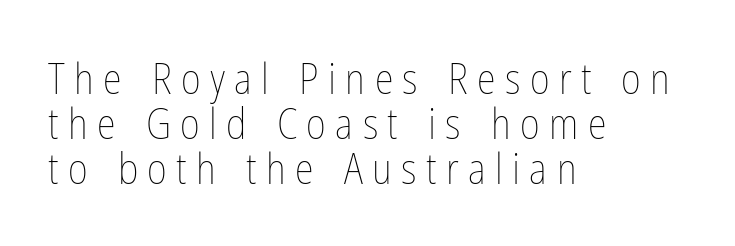
The image shows 43 px thin, condensed type, upright; set left-aligned, tight line spacing (1.05x), unusually wide letter spacing (+0.22 em), not underlined; low stroke contrast and a medium x-height.
